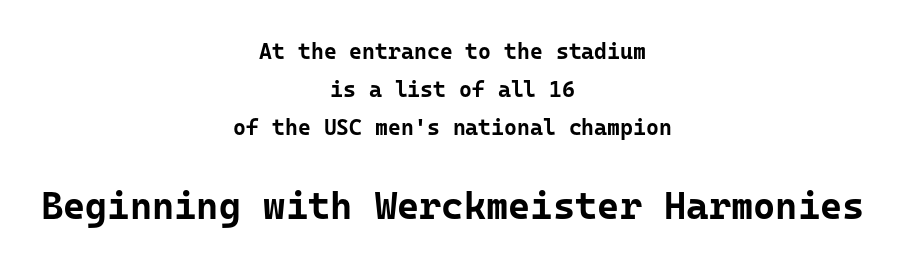
The image shows 38 px bold sans-serif type, upright, monospaced; set centered, line spacing 1.73x, normal letter spacing, not underlined; the second (bottom) block is 1.73x larger; low stroke contrast and a medium x-height.
